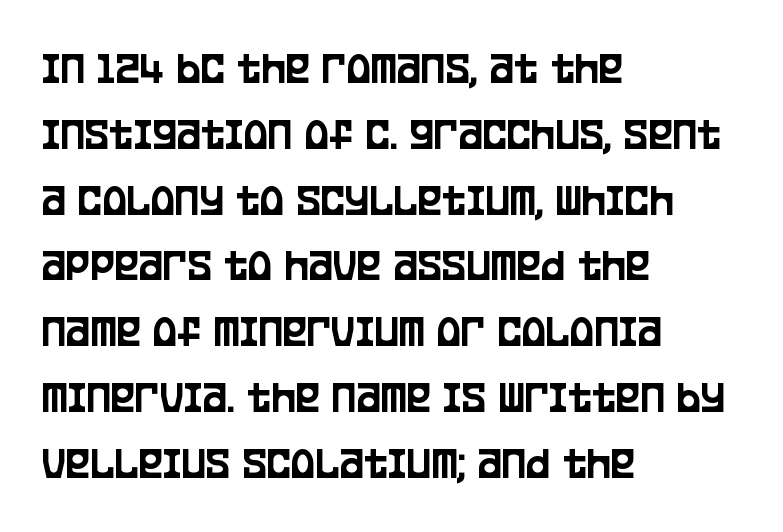
Q: Is the text italic (slanted)? A: No, it is upright.
Q: Is the typeface a serif or a sans-serif typeface? A: Sans-serif.
Q: Is the text underlined? A: No.
Q: How is the paragraph aligned? A: Left-aligned.
Q: Is the spacing between letters normal or unusually wide? A: Normal.
Q: Is the spacing between lines tight, normal or loose? A: Normal.
Q: Width (condensed, normal, or wide)? A: Condensed.
Q: Stroke contrast? A: Low.
Q: x-height? A: Large.
Q: Monospaced? A: No.
